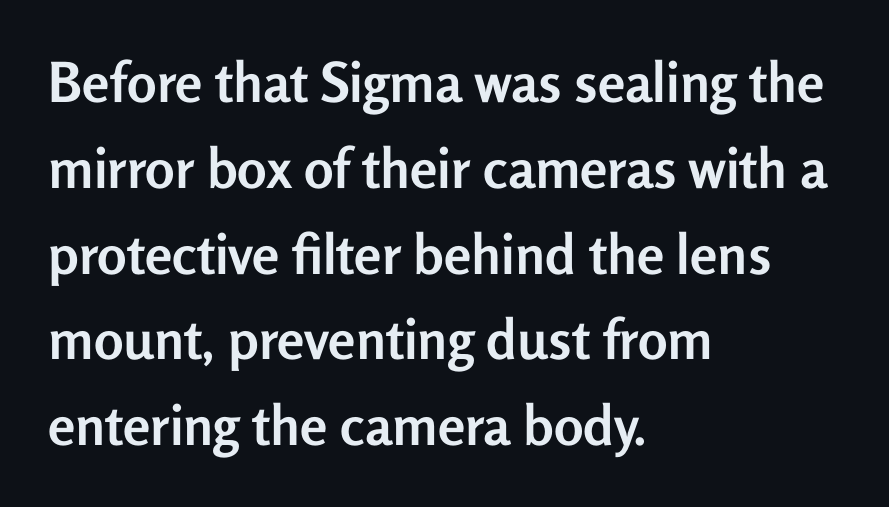
Q: Is the text bold? A: Yes.
Q: Is the text italic (slanted)? A: No, it is upright.
Q: Is the typeface a serif or a sans-serif typeface? A: Sans-serif.
Q: Is the text underlined? A: No.
Q: How is the paragraph aligned? A: Left-aligned.
Q: Is the spacing between letters normal or unusually wide? A: Normal.
Q: Is the spacing between lines tight, normal or loose? A: Normal.
Q: Width (condensed, normal, or wide)? A: Normal.
Q: Stroke contrast? A: Low.
Q: x-height? A: Medium.
Q: Monospaced? A: No.
